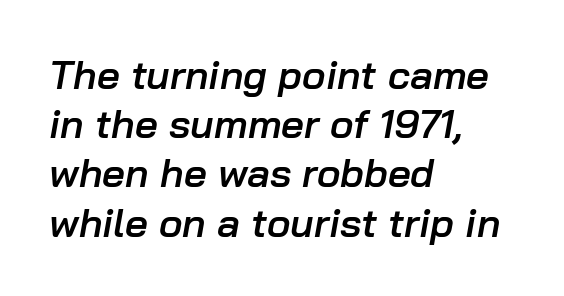
Q: Is the text bold? A: Semi-bold.
Q: Is the text italic (slanted)? A: Yes, it leans right by about 10 degrees.
Q: Is the text underlined? A: No.
Q: How is the paragraph aligned? A: Left-aligned.
Q: Is the spacing between letters normal or unusually wide? A: Normal.
Q: Width (condensed, normal, or wide)? A: Normal.
Q: Stroke contrast? A: Low.
Q: x-height? A: Medium.
Q: Monospaced? A: No.
